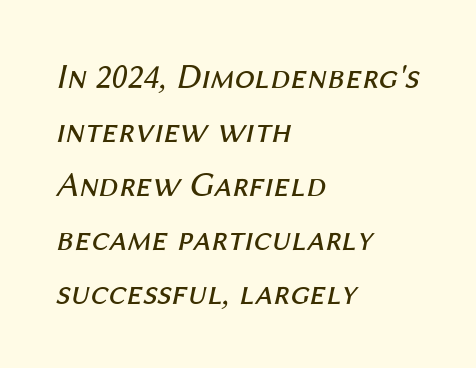
{"italic": "yes", "lean": "right", "slant_degrees": 12, "bold": "no", "weight": "regular", "width": "normal", "stroke_contrast": "medium", "x_height": "medium", "monospaced": "no", "underline": "no", "align": "left", "line_spacing": "normal", "line_spacing_ratio": 1.5, "letter_spacing": "normal", "letter_spacing_em": 0.0, "glyph_px": 36}
